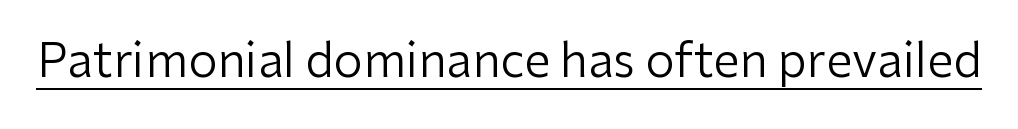
{"serif": "no", "italic": "no", "bold": "no", "weight": "regular", "width": "normal", "stroke_contrast": "low", "x_height": "medium", "monospaced": "no", "underline": "yes", "letter_spacing": "normal", "letter_spacing_em": 0.0, "glyph_px": 47}
